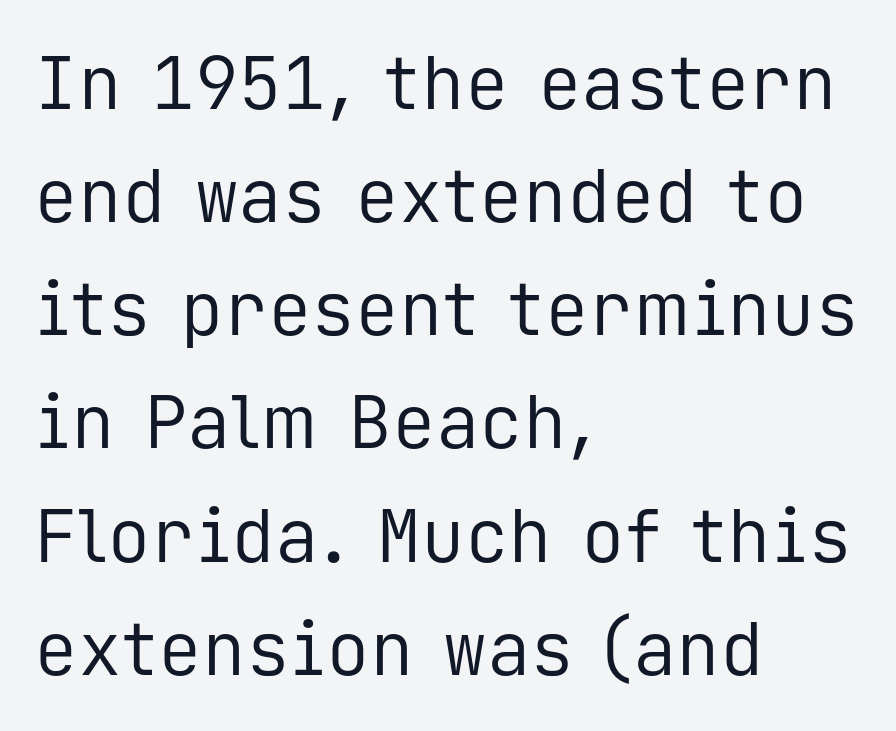
{"serif": "no", "italic": "no", "bold": "no", "weight": "regular", "width": "normal", "stroke_contrast": "low", "x_height": "medium", "monospaced": "yes", "underline": "no", "align": "left", "line_spacing": "normal", "line_spacing_ratio": 1.55, "letter_spacing": "normal", "letter_spacing_em": 0.0, "glyph_px": 73}
